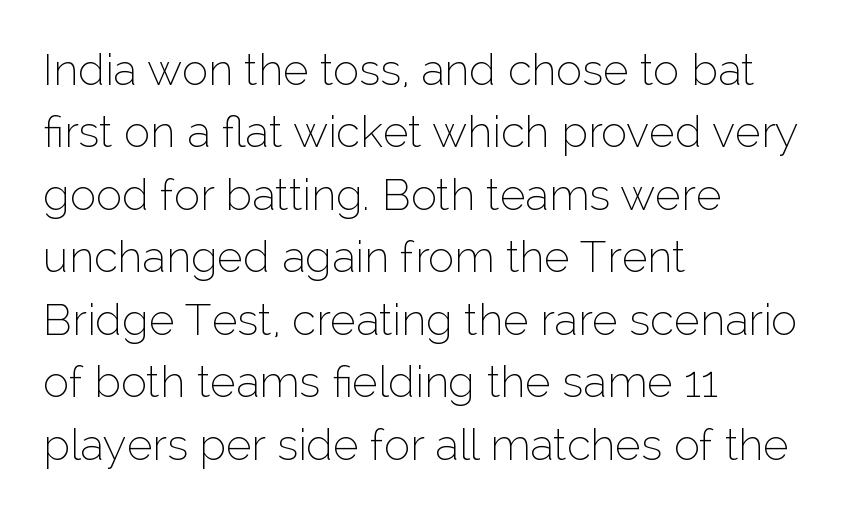
Q: Is the text bold? A: No.
Q: Is the text italic (slanted)? A: No, it is upright.
Q: Is the typeface a serif or a sans-serif typeface? A: Sans-serif.
Q: Is the text underlined? A: No.
Q: How is the paragraph aligned? A: Left-aligned.
Q: Is the spacing between letters normal or unusually wide? A: Normal.
Q: Is the spacing between lines tight, normal or loose? A: Normal.
Q: Width (condensed, normal, or wide)? A: Normal.
Q: Stroke contrast? A: Low.
Q: x-height? A: Medium.
Q: Monospaced? A: No.
